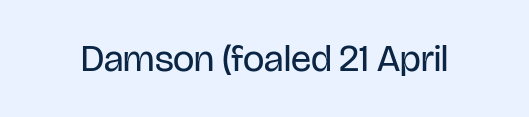
Q: Is the text bold? A: No.
Q: Is the text italic (slanted)? A: No, it is upright.
Q: Is the typeface a serif or a sans-serif typeface? A: Sans-serif.
Q: Is the text underlined? A: No.
Q: Is the spacing between letters normal or unusually wide? A: Normal.
Q: Width (condensed, normal, or wide)? A: Condensed.
Q: Stroke contrast? A: Low.
Q: x-height? A: Large.
Q: Monospaced? A: No.
